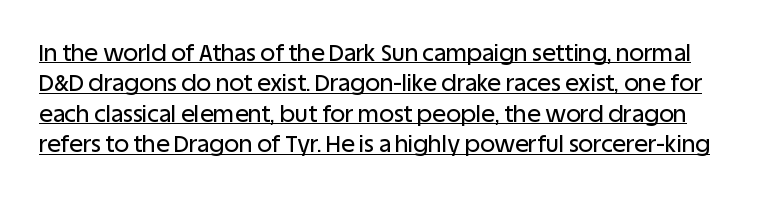
{"italic": "no", "underline": "yes", "line_spacing": "normal", "line_spacing_ratio": 1.32, "letter_spacing": "normal", "letter_spacing_em": 0.0, "glyph_px": 23}
